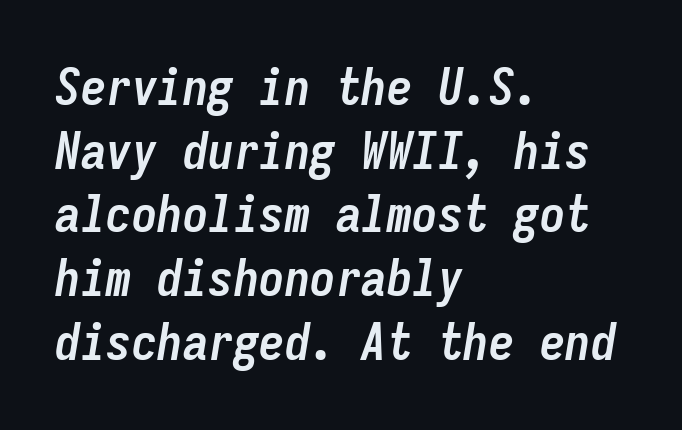
{"italic": "yes", "lean": "right", "slant_degrees": 9, "bold": "yes", "weight": "semibold", "width": "condensed", "stroke_contrast": "low", "x_height": "medium", "monospaced": "yes", "underline": "no", "align": "left", "line_spacing": "normal", "line_spacing_ratio": 1.25, "letter_spacing": "normal", "letter_spacing_em": 0.0, "glyph_px": 51}
